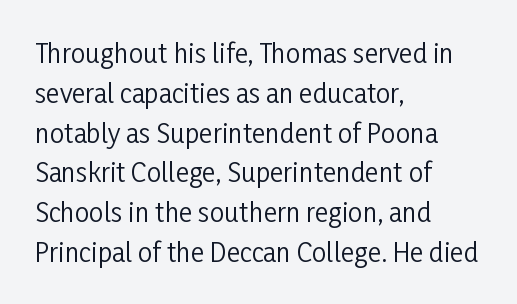
Nobody touched the tracking dial on this one. Line starts are locked; line ends wander. The block of text has a typical density, with ordinary space between rows. The glyphs are unaccompanied by any horizontal stroke below them. Notice how the stems are strictly vertical — no italics here. These glyphs show unthickened strokes, regular width or finer.
